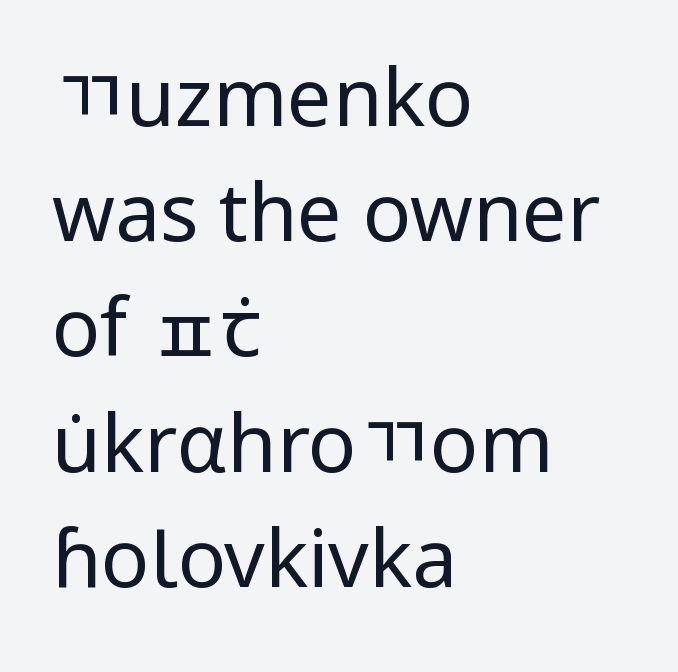
{"serif": "no", "italic": "no", "bold": "no", "weight": "regular", "width": "normal", "stroke_contrast": "low", "x_height": "medium", "monospaced": "no", "underline": "no", "align": "left", "line_spacing": "normal", "line_spacing_ratio": 1.44, "letter_spacing": "normal", "letter_spacing_em": 0.0, "glyph_px": 80}
